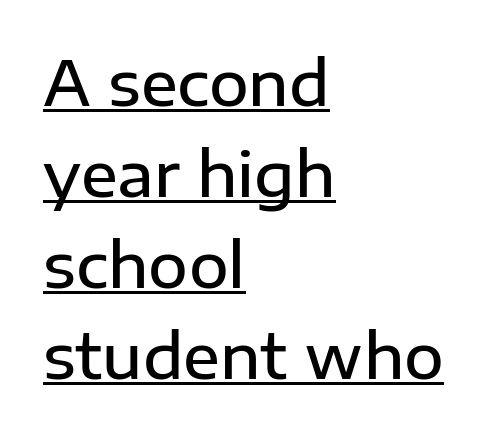
A typesetter would call this proportional, since set widths differ per character. Horizontal bands of white between lines are of average thickness. Letterform terminals end flat and unadorned throughout the passage. Visually the block forms a straight wall on the left and a jagged coastline on the right. Looks like someone drew a line under every word here. Every character sits straight up, as roman type does.
